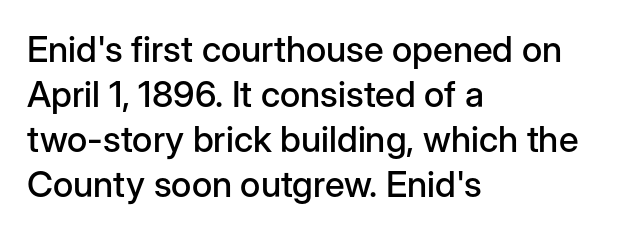
Q: Is the text italic (slanted)? A: No, it is upright.
Q: Is the typeface a serif or a sans-serif typeface? A: Sans-serif.
Q: Is the text underlined? A: No.
Q: How is the paragraph aligned? A: Left-aligned.
Q: Is the spacing between letters normal or unusually wide? A: Normal.
Q: Is the spacing between lines tight, normal or loose? A: Normal.
Q: Width (condensed, normal, or wide)? A: Normal.
Q: Stroke contrast? A: Low.
Q: x-height? A: Medium.
Q: Monospaced? A: No.
